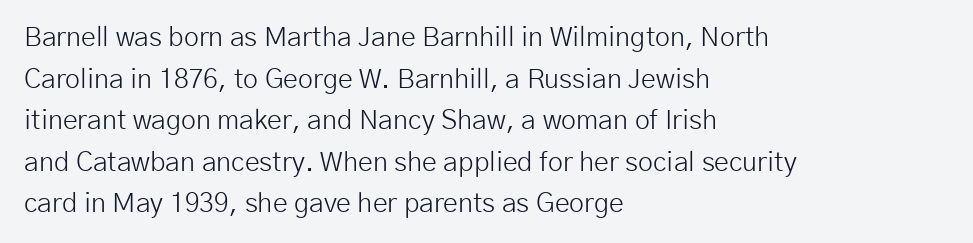
This sample uses an upright cut, with every glyph sitting square on the baseline. Lines of text with bare space underneath. The setting favours the left margin, as ordinary paragraphs usually do. Leading: standard. The typesetting does not lean heavy: it is not bold. You could call the tracking neutral — neither tight nor loose.
